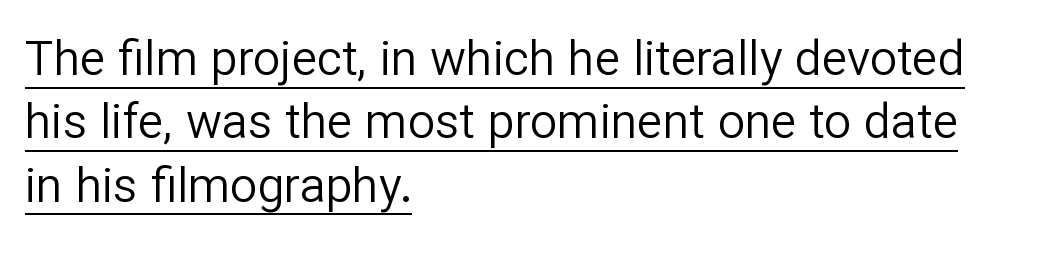
Nothing unusual about the tracking: characters are spaced as the font intends. The typesetter has applied underlining to the passage shown. The lines are quadded left. The designer went with a sans here, leaving each stem footless. The letters advance in unequal steps, a hallmark of proportional type.
